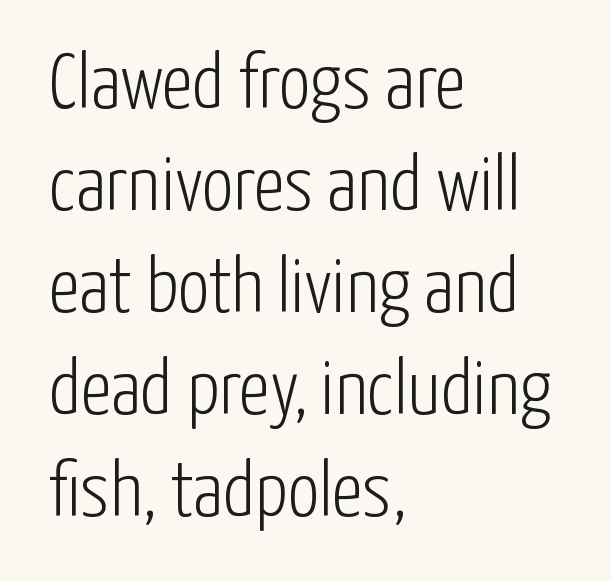
The image shows 79 px light, condensed sans-serif type, upright; set left-aligned, normal line spacing (1.29x), normal letter spacing, not underlined; low stroke contrast and a medium x-height.
